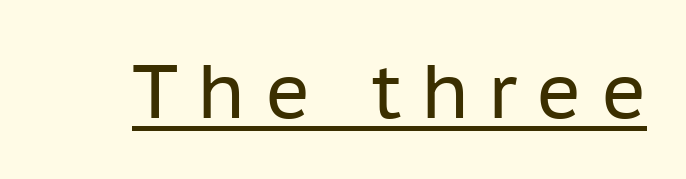
Q: Is the text bold? A: No.
Q: Is the text italic (slanted)? A: No, it is upright.
Q: Is the typeface a serif or a sans-serif typeface? A: Sans-serif.
Q: Is the text underlined? A: Yes.
Q: Is the spacing between letters normal or unusually wide? A: Unusually wide.
Q: Width (condensed, normal, or wide)? A: Normal.
Q: Stroke contrast? A: Low.
Q: x-height? A: Medium.
Q: Monospaced? A: No.
